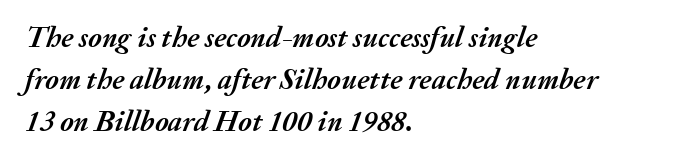
The letters are slanted; this is an italic face. Glance below the letters and you will spot only blank space. Where is the straight margin? On the left. The rendering uses a bold face; every stroke is thick and dark.
